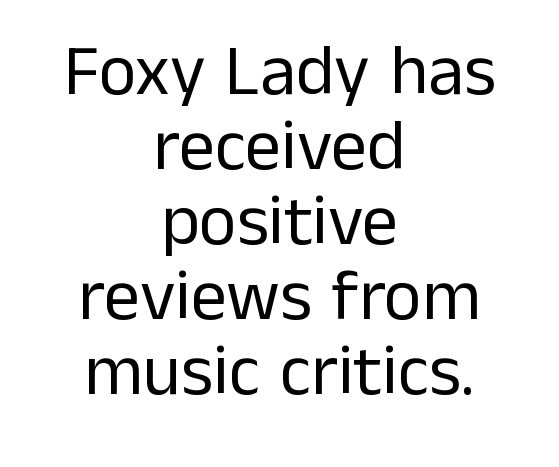
{"serif": "no", "italic": "no", "bold": "no", "weight": "regular", "width": "normal", "stroke_contrast": "low", "x_height": "medium", "monospaced": "no", "underline": "no", "align": "center", "line_spacing": "tight", "line_spacing_ratio": 1.04, "letter_spacing": "normal", "letter_spacing_em": 0.0, "glyph_px": 72}
